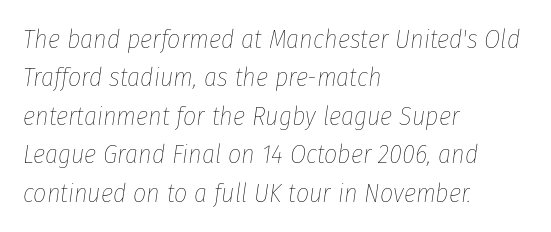
The image shows 26 px text type, italic (leaning right); set left-aligned, normal line spacing (1.48x), normal letter spacing, not underlined.
